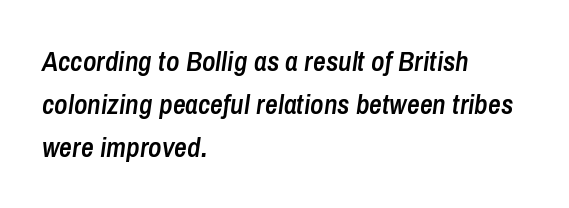
Q: Is the text bold? A: Semi-bold.
Q: Is the text italic (slanted)? A: Yes, it leans right by about 8 degrees.
Q: Is the text underlined? A: No.
Q: How is the paragraph aligned? A: Left-aligned.
Q: Is the spacing between letters normal or unusually wide? A: Normal.
Q: Is the spacing between lines tight, normal or loose? A: Normal.
Q: Width (condensed, normal, or wide)? A: Condensed.
Q: Stroke contrast? A: Low.
Q: x-height? A: Medium.
Q: Monospaced? A: No.
